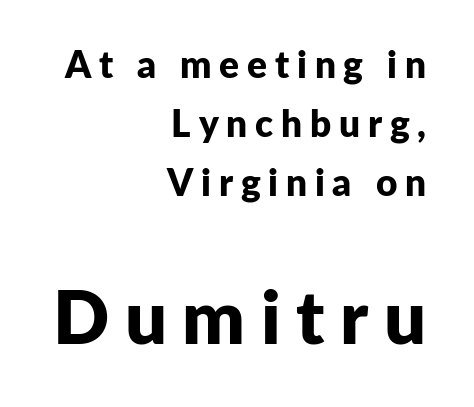
{"serif": "no", "italic": "no", "bold": "yes", "weight": "bold", "width": "normal", "stroke_contrast": "low", "x_height": "medium", "monospaced": "no", "underline": "no", "align": "right", "line_spacing": "normal", "line_spacing_ratio": 1.59, "letter_spacing": "wide", "letter_spacing_em": 0.21, "larger_block": "second", "size_ratio": 2.0, "glyph_px": 74}
